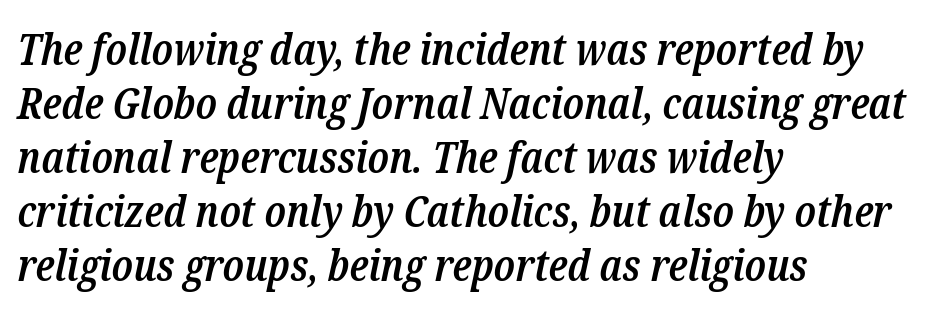
{"serif": "yes", "italic": "yes", "lean": "right", "slant_degrees": 12, "bold": "semi", "weight": "semibold", "width": "condensed", "stroke_contrast": "low", "x_height": "medium", "monospaced": "no", "underline": "no", "align": "left", "line_spacing_ratio": 1.23, "letter_spacing": "normal", "letter_spacing_em": 0.0, "glyph_px": 44}
